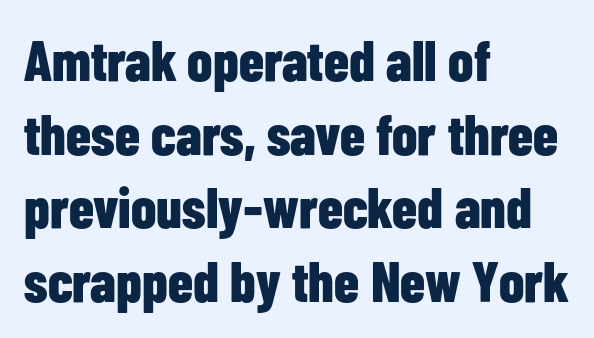
The image shows 57 px bold, condensed sans-serif type, upright; set left-aligned, normal line spacing (1.29x), normal letter spacing, not underlined; low stroke contrast and a medium x-height.
